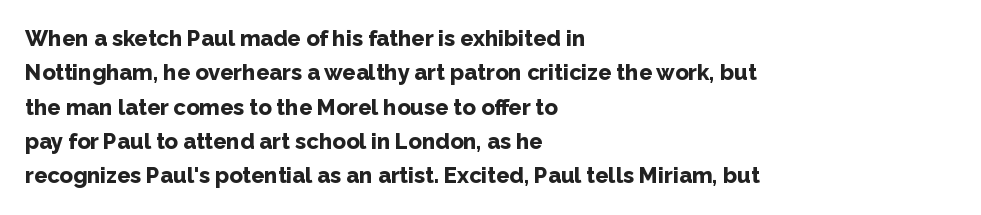
Q: Is the text bold? A: Yes.
Q: Is the text italic (slanted)? A: No, it is upright.
Q: Is the text underlined? A: No.
Q: How is the paragraph aligned? A: Left-aligned.
Q: Is the spacing between letters normal or unusually wide? A: Normal.
Q: Is the spacing between lines tight, normal or loose? A: Normal.
